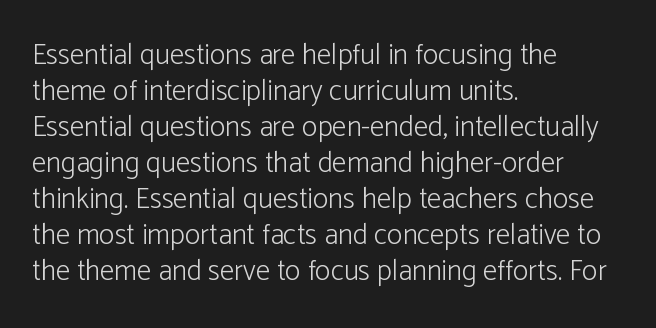
The image shows 29 px light sans-serif type, upright; set left-aligned, line spacing 1.24x, normal letter spacing, not underlined; low stroke contrast and a medium x-height.
